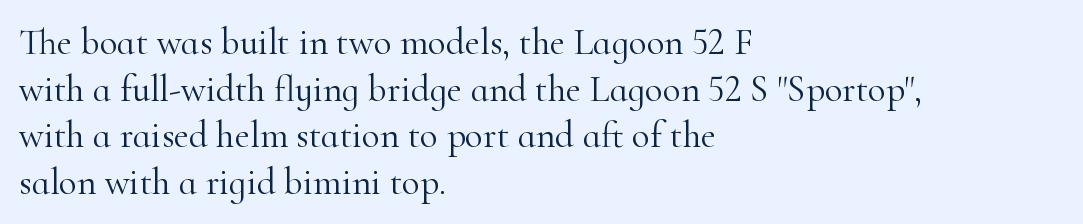
Q: Is the text bold? A: No.
Q: Is the text italic (slanted)? A: No, it is upright.
Q: Is the typeface a serif or a sans-serif typeface? A: Serif.
Q: Is the text underlined? A: No.
Q: How is the paragraph aligned? A: Left-aligned.
Q: Is the spacing between letters normal or unusually wide? A: Normal.
Q: Is the spacing between lines tight, normal or loose? A: Normal.
Q: Width (condensed, normal, or wide)? A: Normal.
Q: Stroke contrast? A: High.
Q: x-height? A: Small.
Q: Monospaced? A: No.
